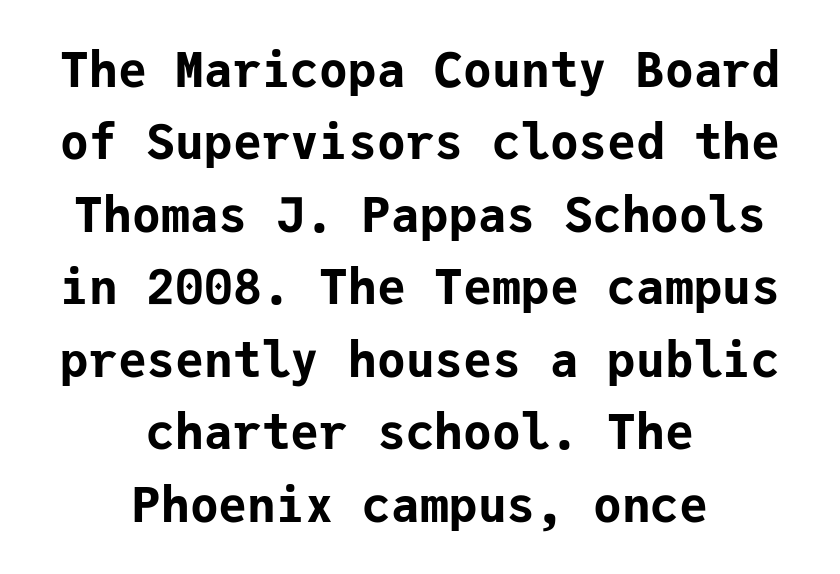
The image shows 48 px bold sans-serif type, upright, monospaced; set centered, normal line spacing (1.51x), normal letter spacing, not underlined; low stroke contrast and a medium x-height.
